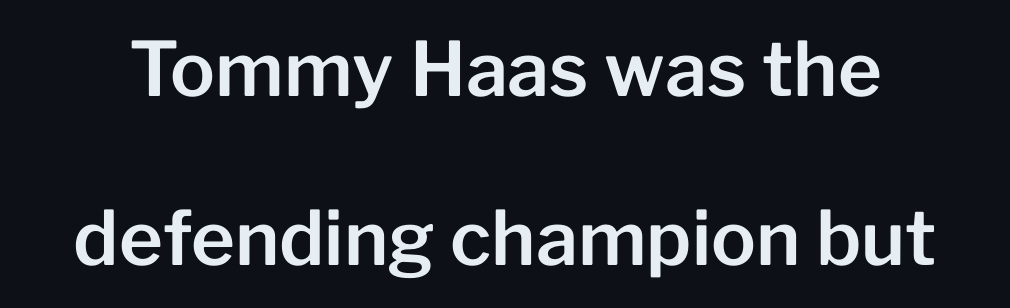
Q: Is the text italic (slanted)? A: No, it is upright.
Q: Is the typeface a serif or a sans-serif typeface? A: Sans-serif.
Q: Is the text underlined? A: No.
Q: Is the spacing between letters normal or unusually wide? A: Normal.
Q: Is the spacing between lines tight, normal or loose? A: Loose.
Q: Width (condensed, normal, or wide)? A: Normal.
Q: Stroke contrast? A: Low.
Q: x-height? A: Medium.
Q: Monospaced? A: No.
